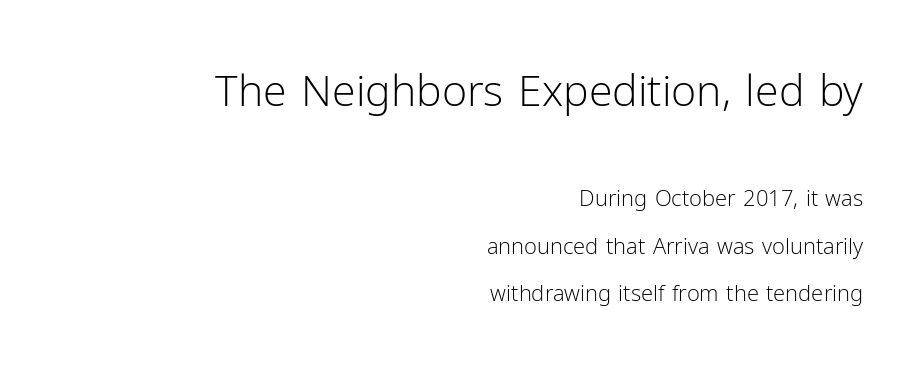
The image shows 43 px light sans-serif type, upright; set right-aligned, loose line spacing (2.16x), normal letter spacing, not underlined; the first (top) block is 1.95x larger; low stroke contrast and a medium x-height.
